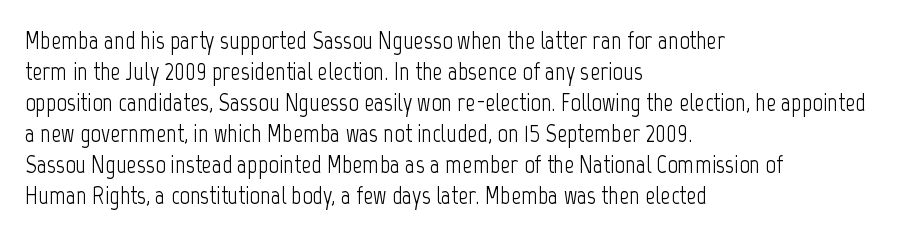
{"italic": "no", "bold": "no", "underline": "no", "align": "left", "line_spacing_ratio": 1.24, "letter_spacing": "normal", "letter_spacing_em": 0.0, "glyph_px": 25}
